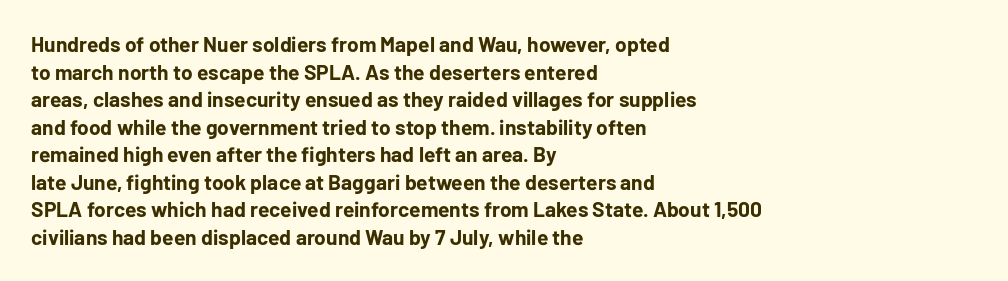
Normally led — the rows are evenly, conventionally spaced. Caption: standard tracking, unaltered. Check the space under the baseline: it is left empty. This sample is left-justified, so line endings fall wherever the words run out. These lines were composed using upright roman letters.
